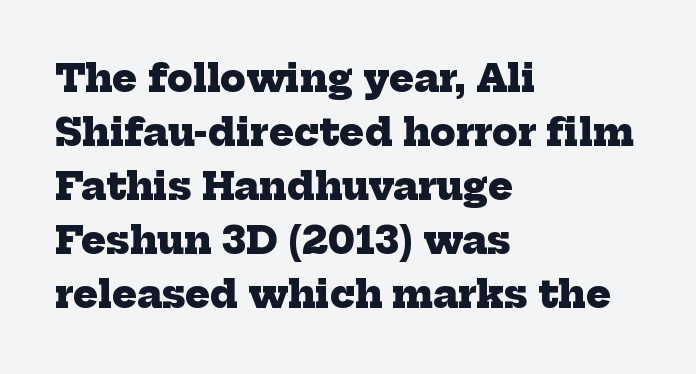
Here the designer chose a conventional face with non-uniform glyph widths. Serifs: yes, visible at the terminals of the letterforms. Heavy, bold letterforms. Just letters on the line, the space beneath them empty.
